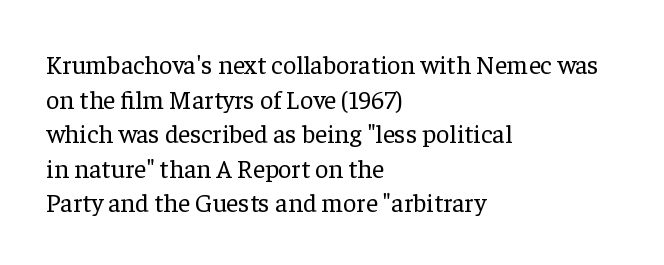
{"italic": "no", "bold": "no", "underline": "no", "align": "left", "line_spacing": "normal", "line_spacing_ratio": 1.33, "letter_spacing": "normal", "letter_spacing_em": 0.0, "glyph_px": 26}
